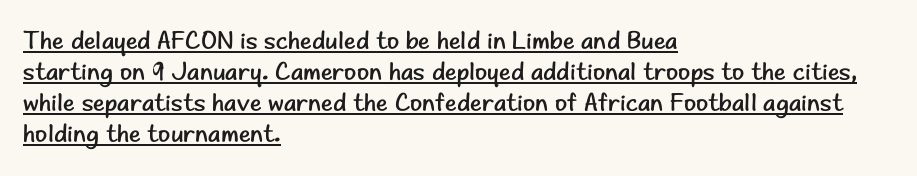
Notice how the stems are strictly vertical — no italics here. Line starts are locked; line ends wander. Each line of the rendering has a horizontal stroke beneath the glyphs. Compared with typical body copy, the letter spacing here is the same.
